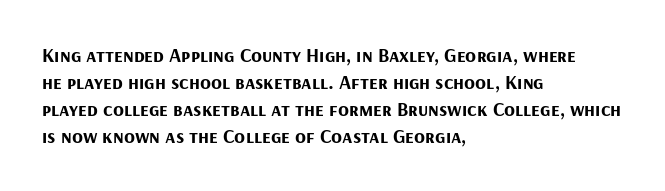
Q: Is the text bold? A: Yes.
Q: Is the text italic (slanted)? A: No, it is upright.
Q: Is the text underlined? A: No.
Q: How is the paragraph aligned? A: Left-aligned.
Q: Is the spacing between letters normal or unusually wide? A: Normal.
Q: Is the spacing between lines tight, normal or loose? A: Normal.
